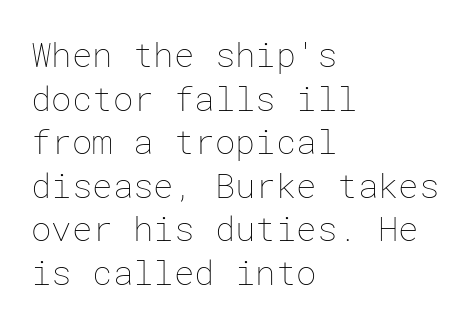
Q: Is the text bold? A: No.
Q: Is the text italic (slanted)? A: No, it is upright.
Q: Is the text underlined? A: No.
Q: How is the paragraph aligned? A: Left-aligned.
Q: Is the spacing between letters normal or unusually wide? A: Normal.
Q: Is the spacing between lines tight, normal or loose? A: Normal.
Q: Width (condensed, normal, or wide)? A: Normal.
Q: Stroke contrast? A: Low.
Q: x-height? A: Medium.
